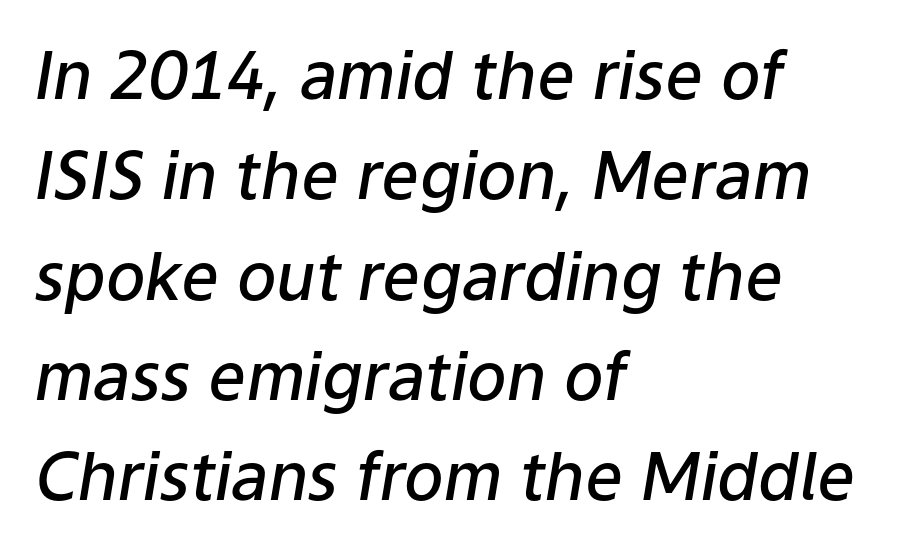
{"italic": "yes", "lean": "right", "slant_degrees": 9, "bold": "semi", "weight": "semibold", "width": "normal", "stroke_contrast": "low", "x_height": "medium", "monospaced": "no", "underline": "no", "align": "left", "line_spacing": "normal", "line_spacing_ratio": 1.52, "letter_spacing": "normal", "letter_spacing_em": 0.0, "glyph_px": 66}
